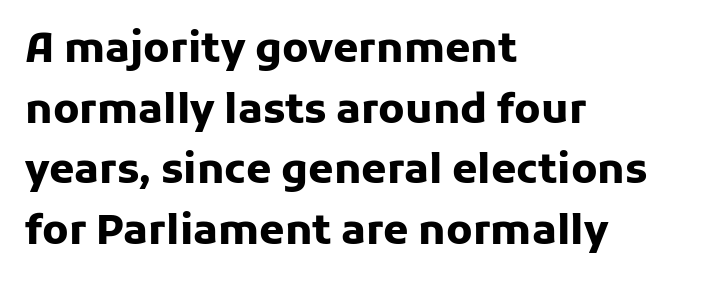
{"serif": "no", "italic": "no", "bold": "yes", "weight": "heavy", "width": "normal", "stroke_contrast": "low", "x_height": "medium", "monospaced": "no", "underline": "no", "align": "left", "line_spacing": "normal", "line_spacing_ratio": 1.48, "letter_spacing": "normal", "letter_spacing_em": 0.0, "glyph_px": 41}
